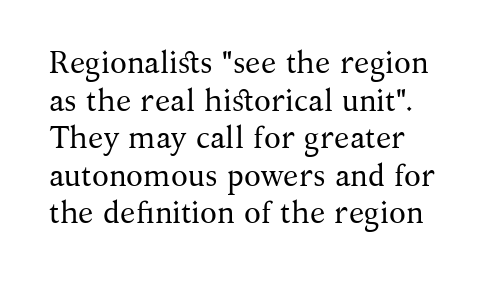
Q: Is the text bold? A: No.
Q: Is the text italic (slanted)? A: No, it is upright.
Q: Is the typeface a serif or a sans-serif typeface? A: Serif.
Q: Is the text underlined? A: No.
Q: How is the paragraph aligned? A: Left-aligned.
Q: Is the spacing between letters normal or unusually wide? A: Normal.
Q: Width (condensed, normal, or wide)? A: Normal.
Q: Stroke contrast? A: Medium.
Q: x-height? A: Medium.
Q: Monospaced? A: No.
